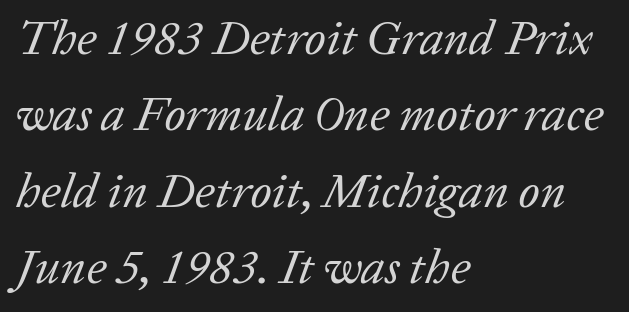
{"serif": "yes", "italic": "yes", "lean": "right", "slant_degrees": 20, "bold": "no", "weight": "regular", "width": "normal", "stroke_contrast": "low", "x_height": "medium", "monospaced": "no", "underline": "no", "align": "left", "line_spacing": "normal", "line_spacing_ratio": 1.56, "letter_spacing": "normal", "letter_spacing_em": 0.0, "glyph_px": 49}
